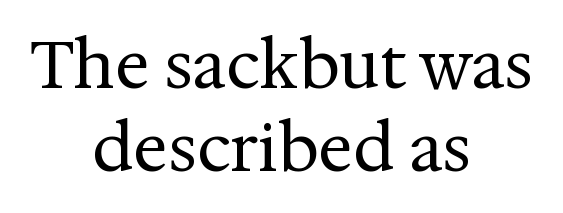
{"serif": "yes", "italic": "no", "bold": "no", "weight": "regular", "width": "normal", "stroke_contrast": "medium", "x_height": "medium", "monospaced": "no", "underline": "no", "align": "center", "line_spacing": "normal", "line_spacing_ratio": 1.27, "letter_spacing": "normal", "letter_spacing_em": 0.0, "glyph_px": 65}
